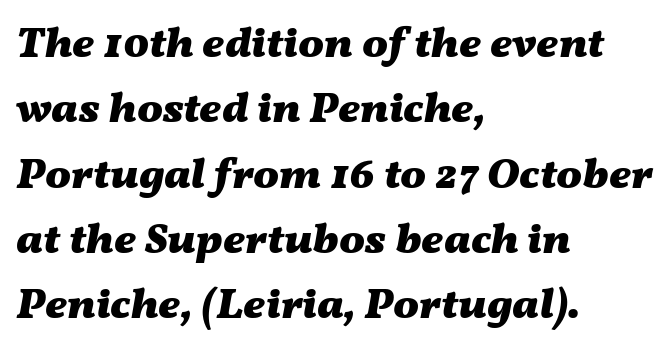
The image shows 43 px heavy, wide type, italic (leaning right); set left-aligned, normal line spacing (1.52x), normal letter spacing, not underlined; medium stroke contrast and a medium x-height.
